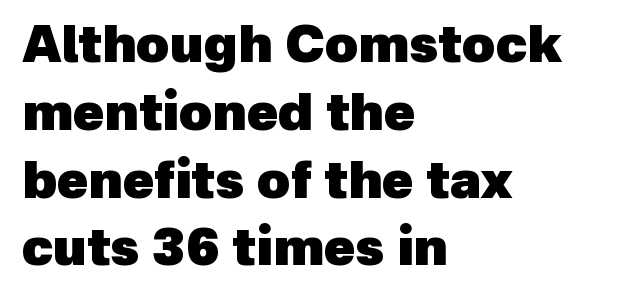
The passage shown is typeset with a sans-serif family. Is the type bold? Yes — the strokes are clearly thick and heavy. Glance below the letters and you will spot only blank space. The letterforms sit shoulder to shoulder at normal distance. The block of text has a typical density, with ordinary space between rows. These lines are rendered in a variable-pitch font.
